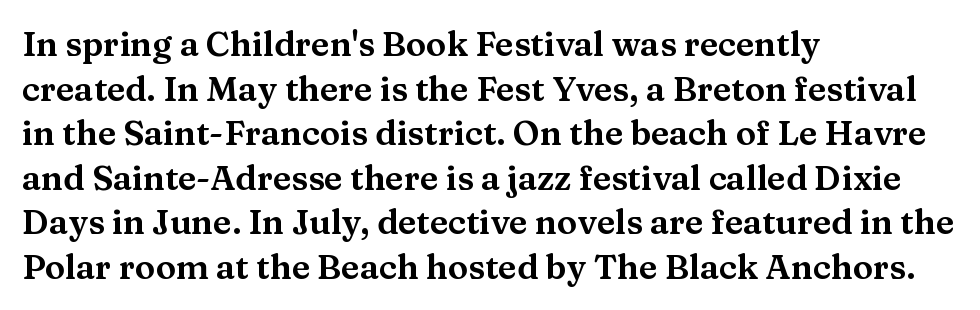
The image shows 34 px wide serif type, upright; set left-aligned, normal line spacing (1.31x), normal letter spacing, not underlined; medium stroke contrast and a medium x-height.
